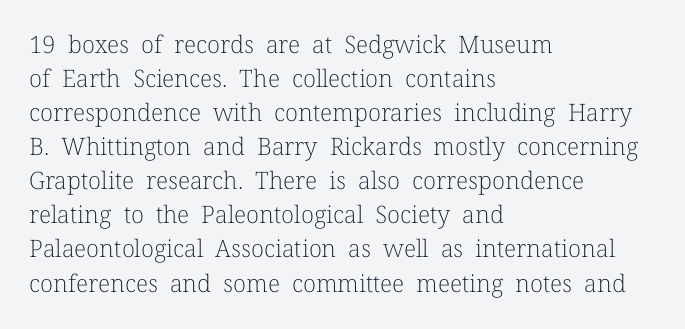
Just letters on the line, the space beneath them empty. The lines sit at an ordinary, default distance from one another. Reading down the block, your eye returns to a fixed left position each line. Think standard paragraph weight, or any step lighter than that.
